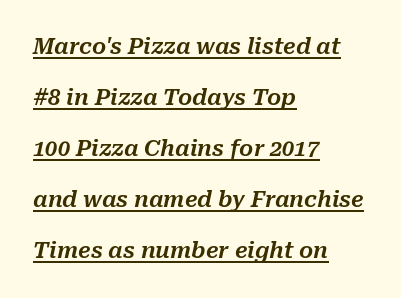
The image shows 22 px text type, italic (leaning right); set left-aligned, loose line spacing (2.32x), normal letter spacing, underlined.
